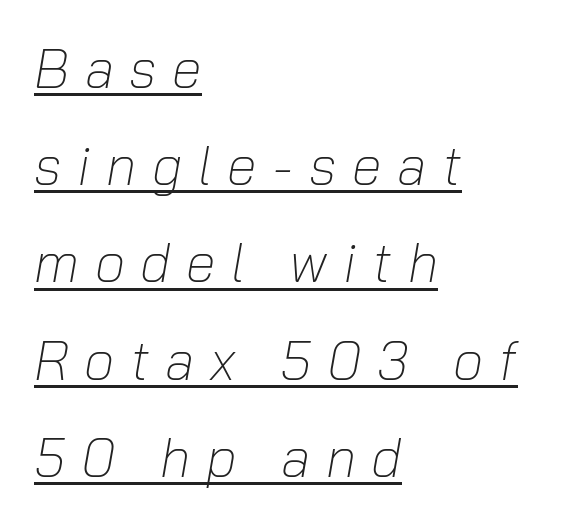
The image shows 54 px light type, italic (leaning right); set left-aligned, line spacing 1.8x, unusually wide letter spacing (+0.29 em), underlined; low stroke contrast and a medium x-height.
